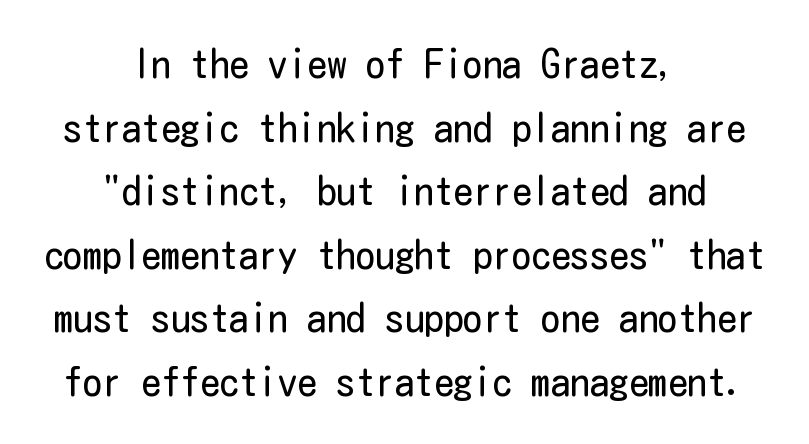
Q: Is the text bold? A: No.
Q: Is the text italic (slanted)? A: No, it is upright.
Q: Is the typeface a serif or a sans-serif typeface? A: Sans-serif.
Q: Is the text underlined? A: No.
Q: How is the paragraph aligned? A: Centered.
Q: Is the spacing between letters normal or unusually wide? A: Normal.
Q: Is the spacing between lines tight, normal or loose? A: Normal.
Q: Width (condensed, normal, or wide)? A: Condensed.
Q: Stroke contrast? A: Low.
Q: x-height? A: Medium.
